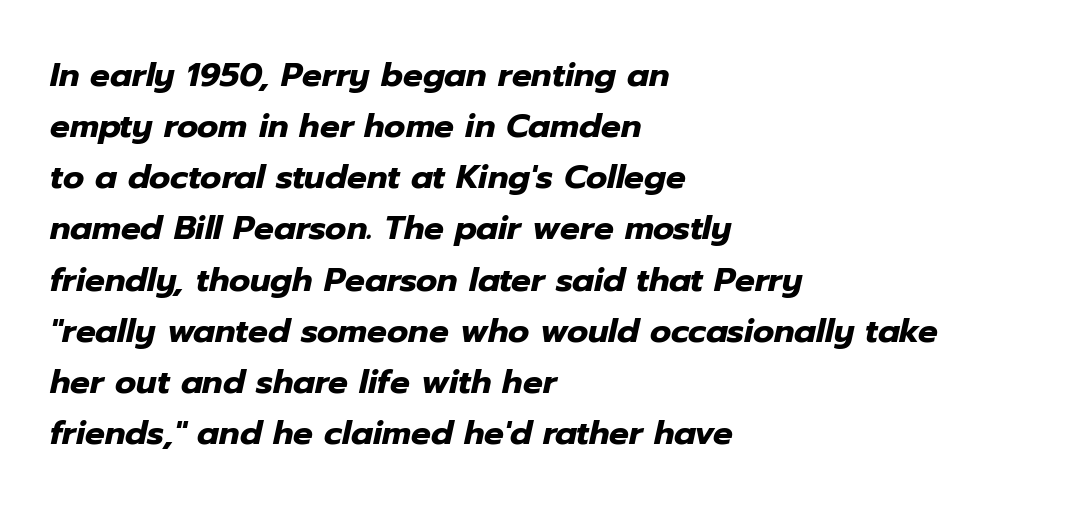
The image shows 33 px heavy type, italic (leaning right); set left-aligned, normal line spacing (1.55x), normal letter spacing, not underlined; low stroke contrast and a medium x-height.
